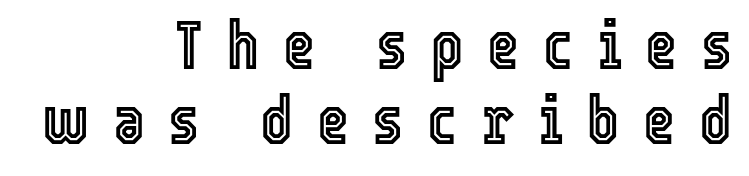
{"italic": "no", "width": "condensed", "x_height": "medium", "monospaced": "no", "underline": "no", "align": "right", "line_spacing": "tight", "line_spacing_ratio": 1.09, "letter_spacing": "wide", "letter_spacing_em": 0.34, "glyph_px": 69}
